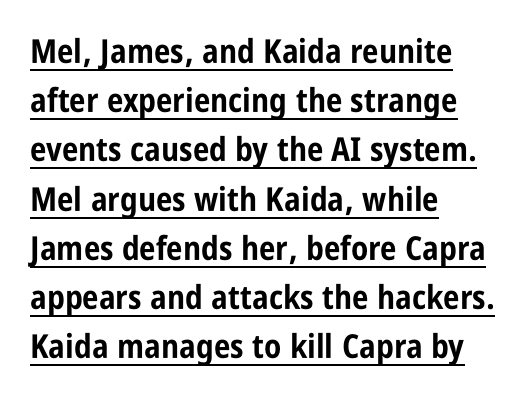
{"serif": "no", "italic": "no", "bold": "yes", "weight": "bold", "width": "condensed", "stroke_contrast": "low", "x_height": "large", "monospaced": "no", "underline": "yes", "align": "left", "line_spacing": "normal", "line_spacing_ratio": 1.49, "letter_spacing": "normal", "letter_spacing_em": 0.0, "glyph_px": 33}
